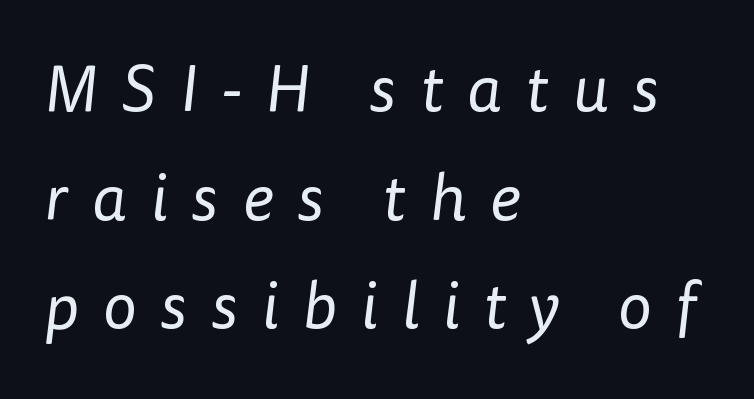
The image shows 65 px regular-weight sans-serif type; set left-aligned, normal line spacing (1.67x), unusually wide letter spacing (+0.37 em), not underlined; low stroke contrast and a medium x-height.
